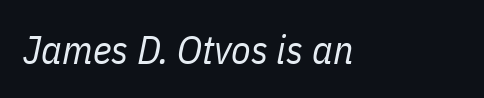
{"italic": "yes", "lean": "right", "slant_degrees": 11, "bold": "no", "weight": "regular", "width": "condensed", "stroke_contrast": "low", "x_height": "medium", "monospaced": "no", "underline": "no", "letter_spacing": "normal", "letter_spacing_em": 0.0, "glyph_px": 40}
